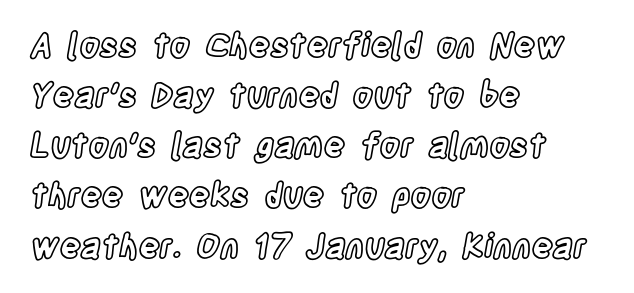
The image shows 33 px condensed type; set left-aligned, normal line spacing (1.52x), normal letter spacing, not underlined; a large x-height.
